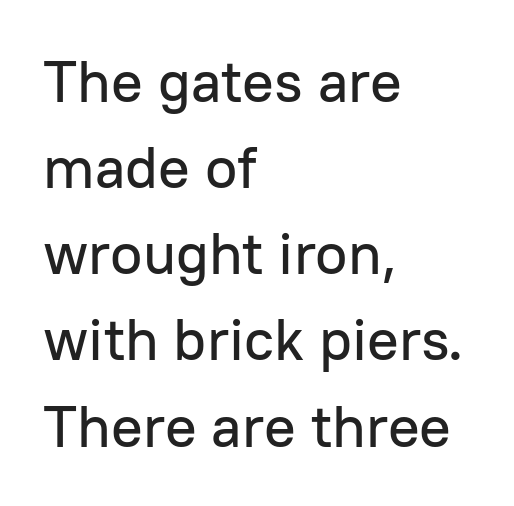
The image shows 59 px sans-serif type, upright; set left-aligned, normal line spacing (1.46x), normal letter spacing, not underlined; low stroke contrast and a medium x-height.
